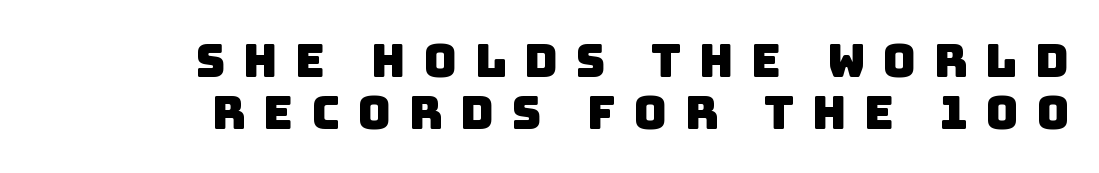
The ragged edge is on the left, which tells us the setting is flush right. The tracking jumps out immediately: characters are airy and widely separated. Clear beneath every line of the passage. The glyphs in this specimen are sans serif.
